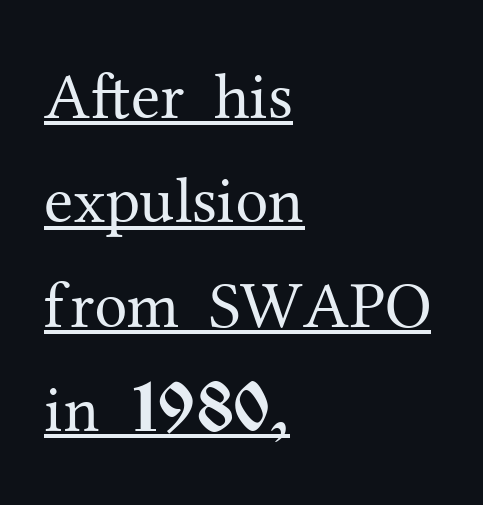
The image shows 66 px regular-weight serif type, upright; set left-aligned, normal line spacing (1.58x), normal letter spacing, underlined; medium stroke contrast and a medium x-height.
